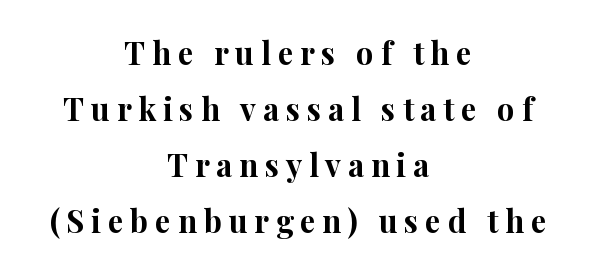
Q: Is the text bold? A: Yes.
Q: Is the text italic (slanted)? A: No, it is upright.
Q: Is the typeface a serif or a sans-serif typeface? A: Serif.
Q: Is the text underlined? A: No.
Q: How is the paragraph aligned? A: Centered.
Q: Is the spacing between letters normal or unusually wide? A: Unusually wide.
Q: Width (condensed, normal, or wide)? A: Normal.
Q: Stroke contrast? A: High.
Q: x-height? A: Medium.
Q: Monospaced? A: No.
